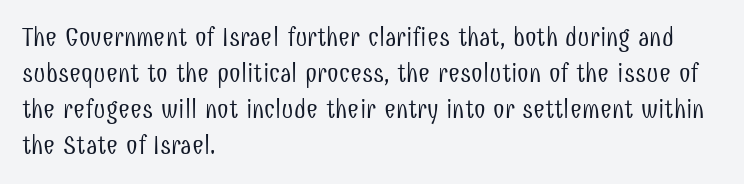
Q: Is the text bold? A: No.
Q: Is the text italic (slanted)? A: No, it is upright.
Q: Is the text underlined? A: No.
Q: How is the paragraph aligned? A: Left-aligned.
Q: Is the spacing between letters normal or unusually wide? A: Normal.
Q: Is the spacing between lines tight, normal or loose? A: Normal.
